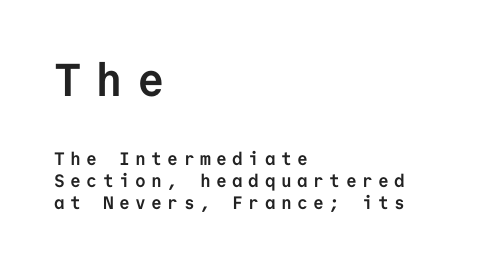
The letters in the upper block stand taller than those in the block below. Heavy, bold letterforms. Spacing verdict: monospaced, one width for all characters. Letters rest on an invisible, unmarked baseline.
